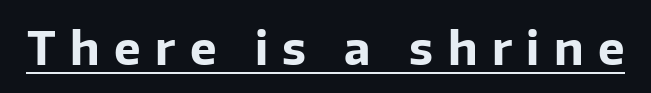
The image shows 45 px bold sans-serif type, upright; set unusually wide letter spacing (+0.32 em), underlined; low stroke contrast and a medium x-height.
